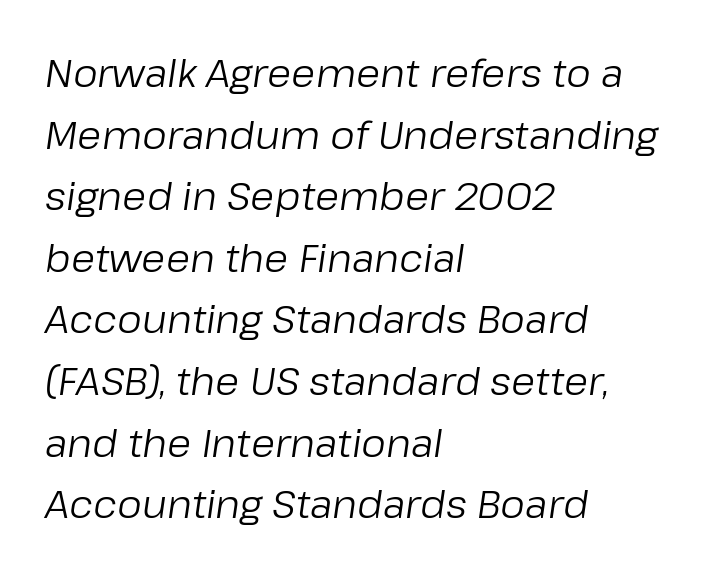
How are the letters spaced? Ordinarily, with no added tracking. Is there much room between lines? A standard amount, neither cramped nor airy. The typesetter chose a ragged-right arrangement here. The space directly below the letters is spotless. Weight class: somewhere from thin through regular.
